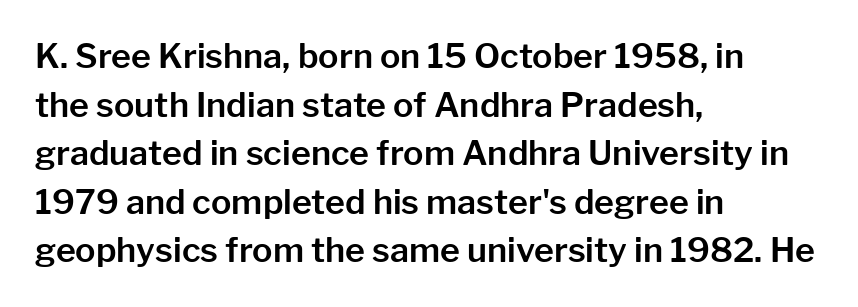
{"serif": "no", "italic": "no", "width": "normal", "stroke_contrast": "low", "x_height": "medium", "monospaced": "no", "underline": "no", "align": "left", "line_spacing": "normal", "line_spacing_ratio": 1.43, "letter_spacing": "normal", "letter_spacing_em": 0.0, "glyph_px": 34}
